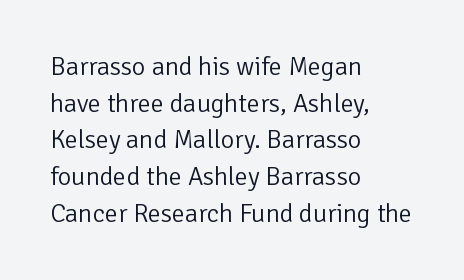
The image shows 26 px text type, upright; set left-aligned, normal line spacing (1.41x), normal letter spacing, not underlined.
